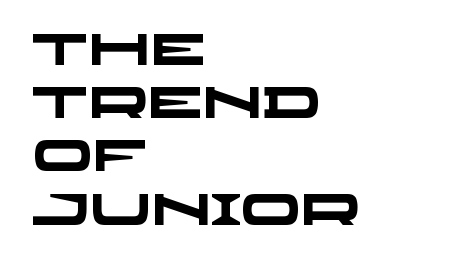
The image shows 44 px heavy, wide sans-serif type; set left-aligned, line spacing 1.21x, normal letter spacing, not underlined; low stroke contrast and a large x-height.
